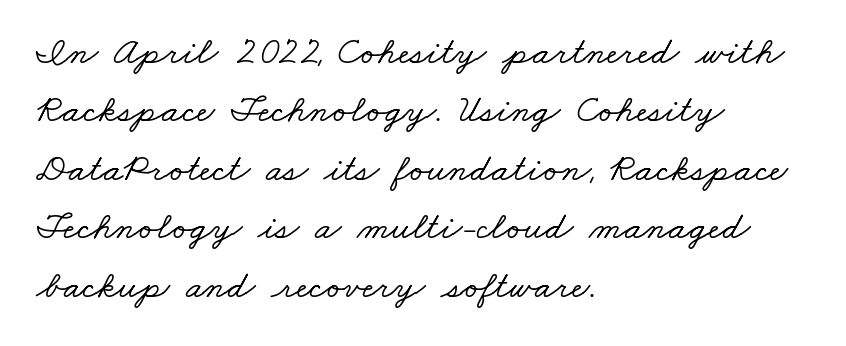
The image shows 39 px wide serif type; set left-aligned, normal line spacing (1.5x), normal letter spacing, not underlined; low stroke contrast and a small x-height.
